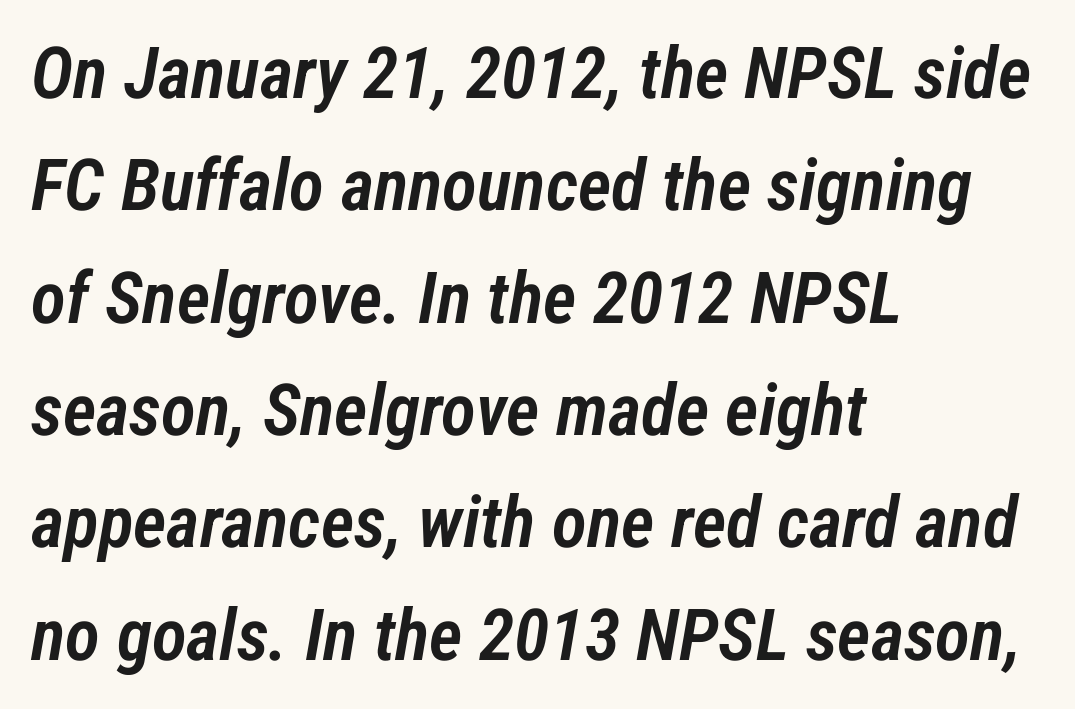
{"italic": "yes", "lean": "right", "slant_degrees": 12, "bold": "semi", "weight": "semibold", "width": "condensed", "stroke_contrast": "low", "x_height": "medium", "monospaced": "no", "underline": "no", "align": "left", "line_spacing": "normal", "line_spacing_ratio": 1.56, "letter_spacing": "normal", "letter_spacing_em": 0.0, "glyph_px": 72}
